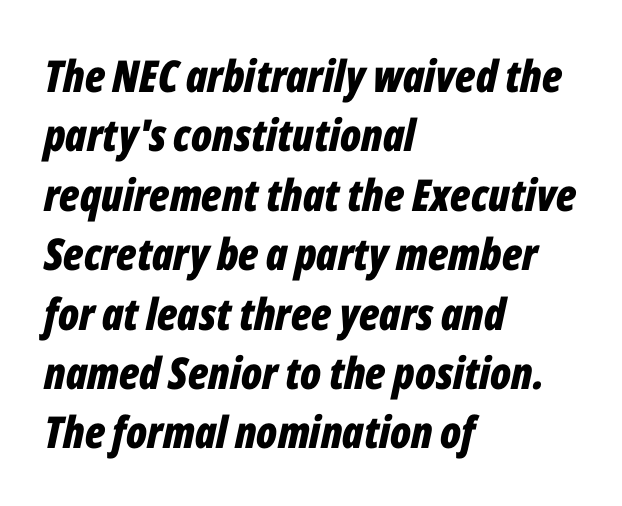
The image shows 44 px bold, condensed type, italic (leaning right); set left-aligned, normal line spacing (1.35x), normal letter spacing, not underlined; low stroke contrast and a medium x-height.
